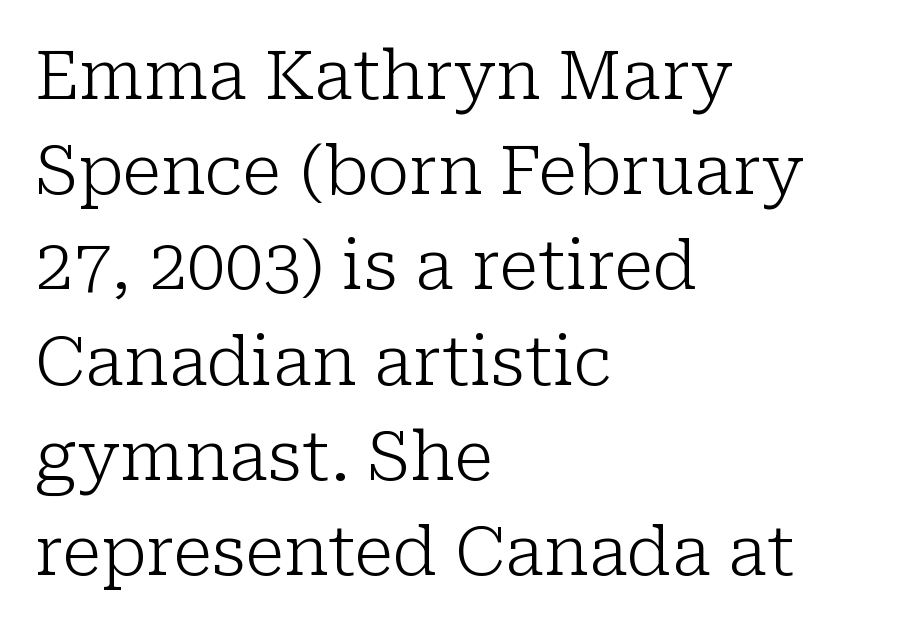
Normally led — the rows are evenly, conventionally spaced. Look at the tracking — it's just the regular setting, nothing added. Line starts are locked; line ends wander. Type style note: has serifs. The specimen reads as upright at a glance. Is the stroke heavy? The answer is a plain regular-or-lighter.
